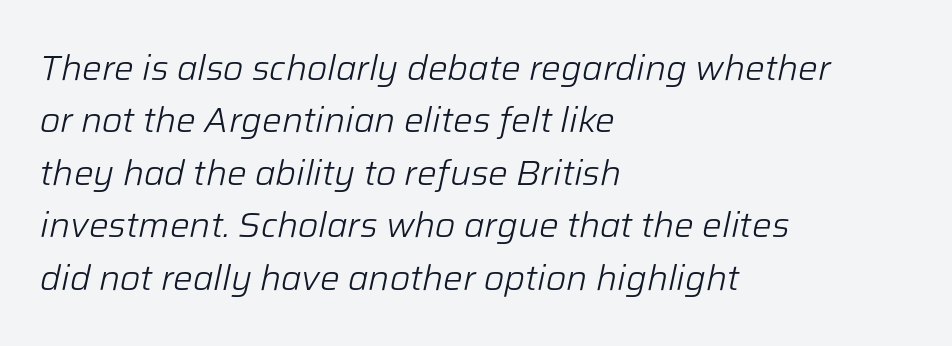
The image shows 35 px light type, italic (leaning right); set left-aligned, normal line spacing (1.5x), normal letter spacing, not underlined; low stroke contrast and a medium x-height.
